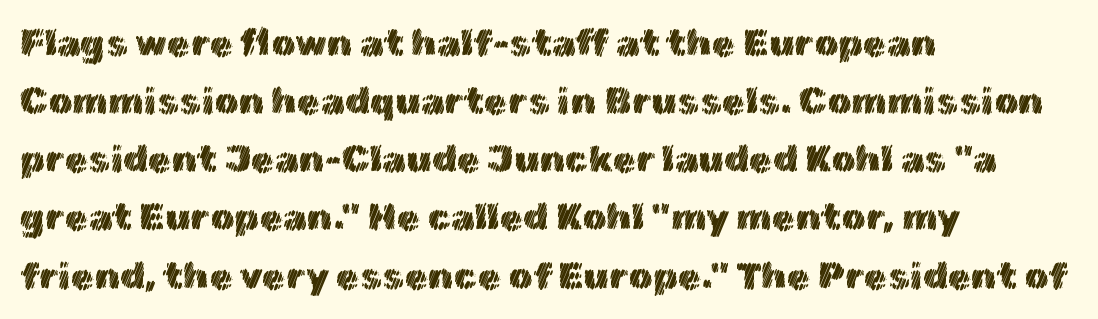
{"italic": "no", "width": "normal", "x_height": "medium", "monospaced": "no", "underline": "no", "align": "left", "line_spacing": "normal", "line_spacing_ratio": 1.53, "letter_spacing": "normal", "letter_spacing_em": 0.0, "glyph_px": 38}
